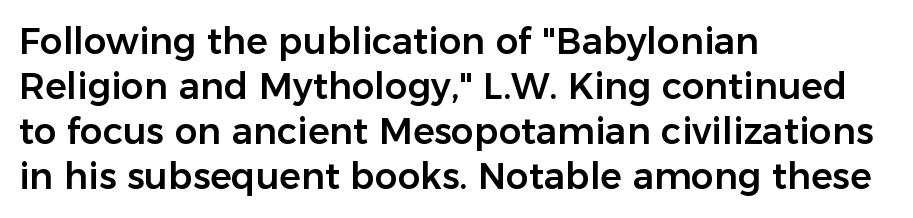
These lines keep a tight, regular rhythm from letter to letter. These lines sit exactly where default settings would place them. The text was rendered using a sans face with plain stroke endings. The font's upright variant was chosen for this text. Is this a fixed-width face? No — the glyphs have proportional, varying widths. The paragraph has a hard left edge and a soft right edge.
